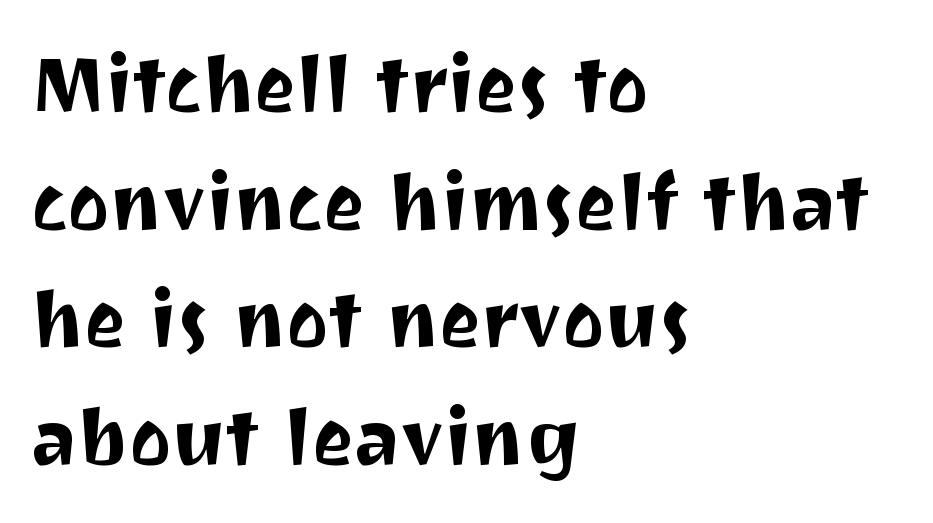
The image shows 79 px sans-serif type, upright; set left-aligned, normal line spacing (1.49x), normal letter spacing, not underlined; medium stroke contrast and a medium x-height.
